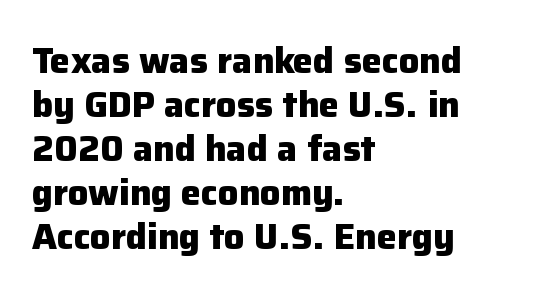
Q: Is the text bold? A: Yes.
Q: Is the text italic (slanted)? A: No, it is upright.
Q: Is the typeface a serif or a sans-serif typeface? A: Sans-serif.
Q: Is the text underlined? A: No.
Q: How is the paragraph aligned? A: Left-aligned.
Q: Is the spacing between letters normal or unusually wide? A: Normal.
Q: Width (condensed, normal, or wide)? A: Normal.
Q: Stroke contrast? A: Low.
Q: x-height? A: Medium.
Q: Monospaced? A: No.
